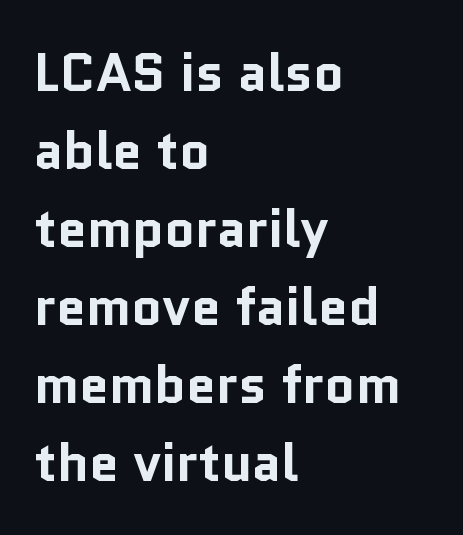
The image shows 53 px bold sans-serif type, upright; set left-aligned, normal line spacing (1.47x), normal letter spacing, not underlined; low stroke contrast and a medium x-height.
